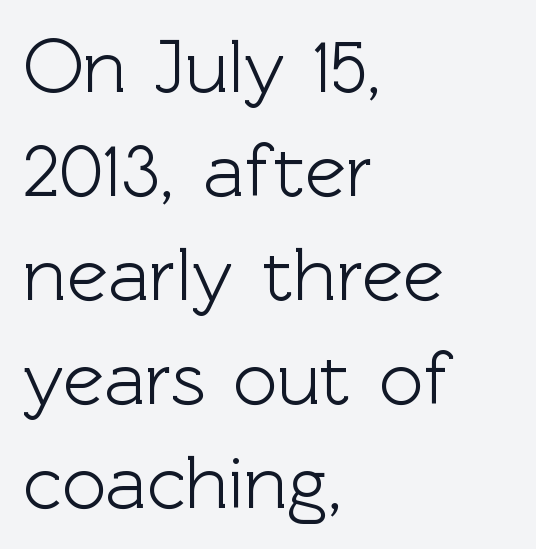
Interline gaps are of average width in this sample. Words float on clear page, feet unadorned. Standard letterfit; no display-style spreading of the glyphs. Grotesque or geometric, the face here clearly has no serifs. The lines are quadded left.
